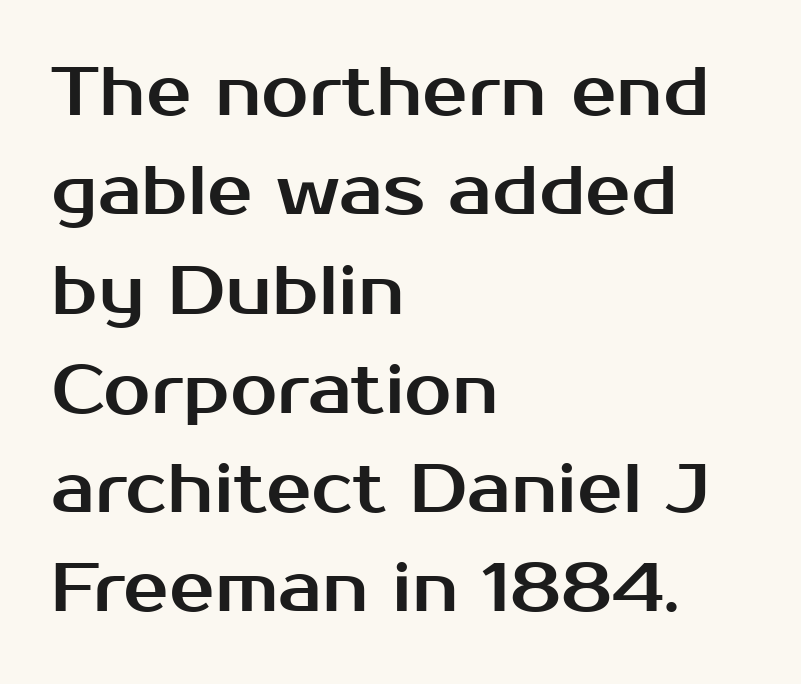
{"serif": "no", "italic": "no", "width": "normal", "stroke_contrast": "medium", "x_height": "medium", "monospaced": "no", "underline": "no", "align": "left", "line_spacing": "normal", "line_spacing_ratio": 1.46, "letter_spacing": "normal", "letter_spacing_em": 0.0, "glyph_px": 68}
